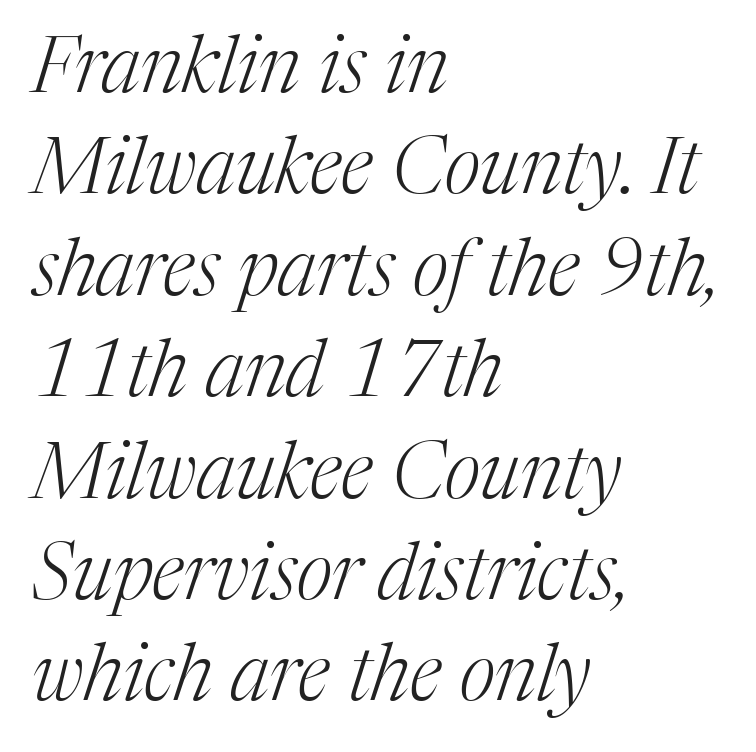
The image shows 78 px light serif type, italic (leaning right); set left-aligned, normal line spacing (1.3x), normal letter spacing, not underlined; medium stroke contrast and a medium x-height.
